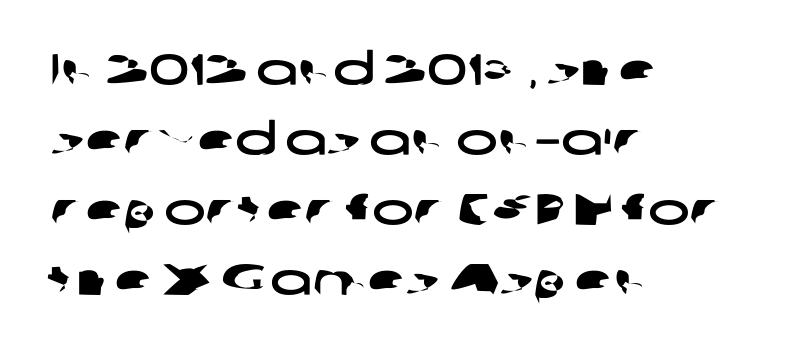
This sample uses a sans-serif face. Each row of text sits above clean, open space. Is this a fixed-width face? No — the glyphs have proportional, varying widths. Normally led — the rows are evenly, conventionally spaced.
